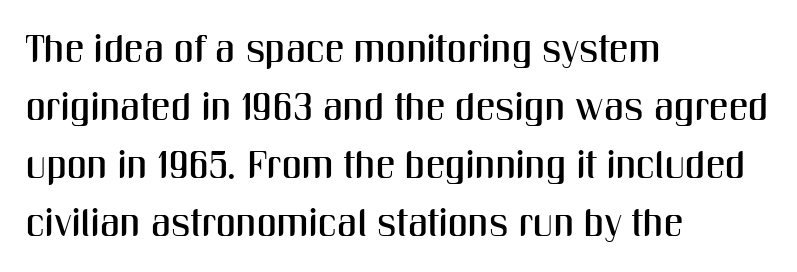
Nobody drew a line under any word here. Each new line begins a customary step beneath the previous one. These lines are rendered in a variable-pitch font. Nobody touched the tracking dial on this one. The specimen reads as upright at a glance.
